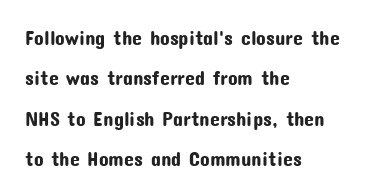
The image shows 20 px text type, upright; set left-aligned, loose line spacing (2.02x), normal letter spacing, not underlined.
